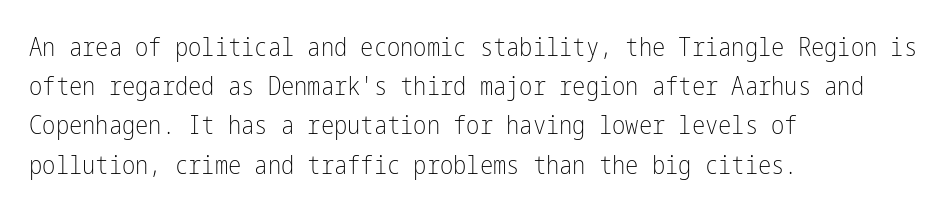
Q: Is the text bold? A: No.
Q: Is the text italic (slanted)? A: No, it is upright.
Q: Is the text underlined? A: No.
Q: How is the paragraph aligned? A: Left-aligned.
Q: Is the spacing between letters normal or unusually wide? A: Normal.
Q: Is the spacing between lines tight, normal or loose? A: Normal.
